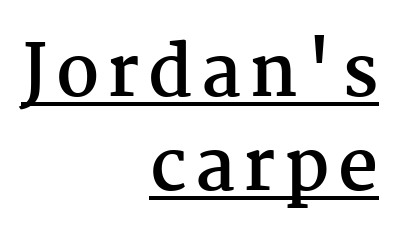
The image shows 70 px semibold serif type, upright; set right-aligned, normal line spacing (1.35x), underlined; medium stroke contrast and a medium x-height.
